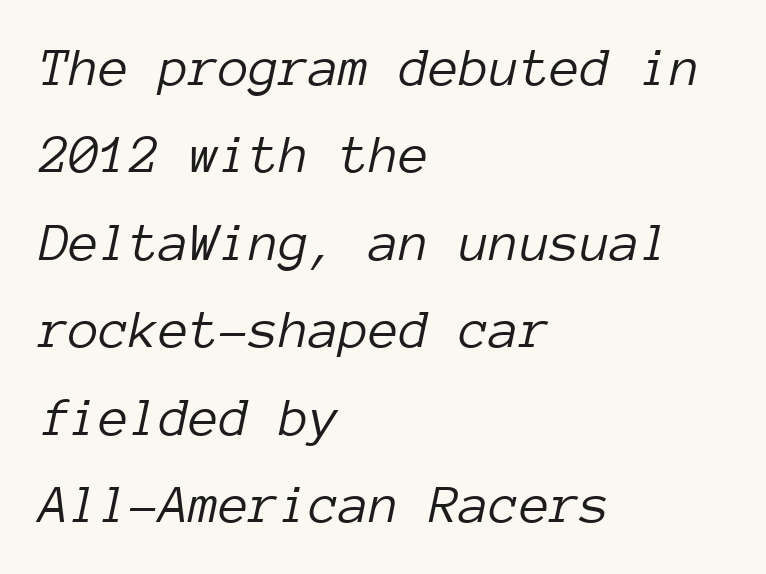
The image shows 55 px light type, italic (leaning right), monospaced; set left-aligned, normal line spacing (1.59x), normal letter spacing, not underlined; low stroke contrast and a medium x-height.
